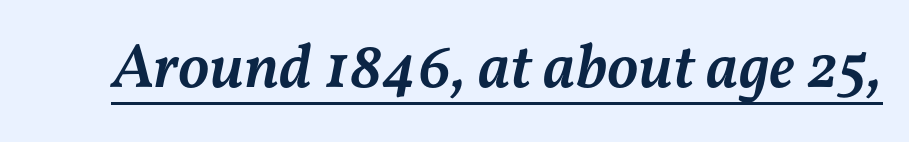
Q: Is the text bold? A: Semi-bold.
Q: Is the text italic (slanted)? A: Yes, it leans right by about 11 degrees.
Q: Is the text underlined? A: Yes.
Q: Is the spacing between letters normal or unusually wide? A: Normal.
Q: Width (condensed, normal, or wide)? A: Normal.
Q: Stroke contrast? A: Medium.
Q: x-height? A: Medium.
Q: Monospaced? A: No.
